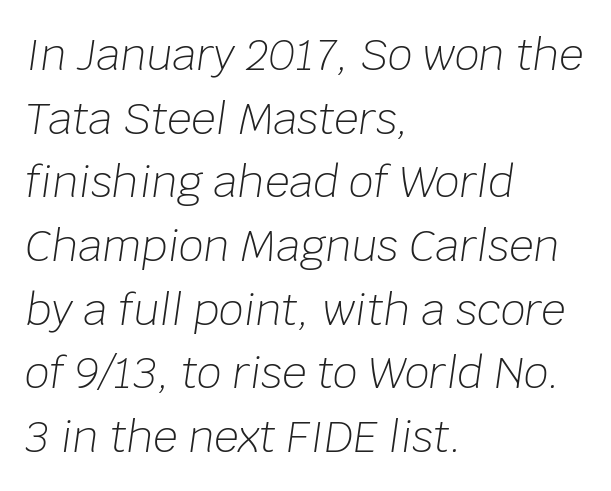
Q: Is the text bold? A: No.
Q: Is the text italic (slanted)? A: Yes, it leans right by about 8 degrees.
Q: Is the text underlined? A: No.
Q: How is the paragraph aligned? A: Left-aligned.
Q: Is the spacing between letters normal or unusually wide? A: Normal.
Q: Is the spacing between lines tight, normal or loose? A: Normal.
Q: Width (condensed, normal, or wide)? A: Normal.
Q: Stroke contrast? A: Low.
Q: x-height? A: Large.
Q: Monospaced? A: No.
